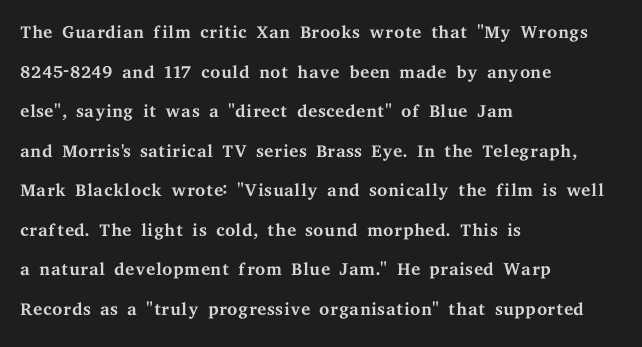
The image shows 26 px text type, upright; set left-aligned, normal line spacing (1.52x), normal letter spacing, not underlined.
